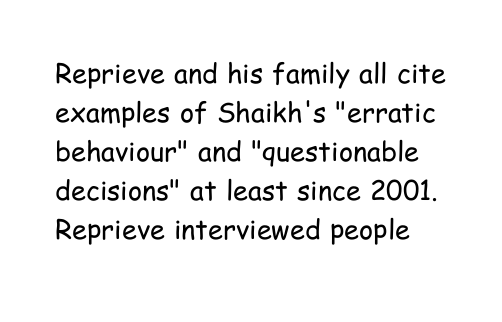
The image shows 27 px text type, upright; set normal line spacing (1.44x), normal letter spacing, not underlined.
